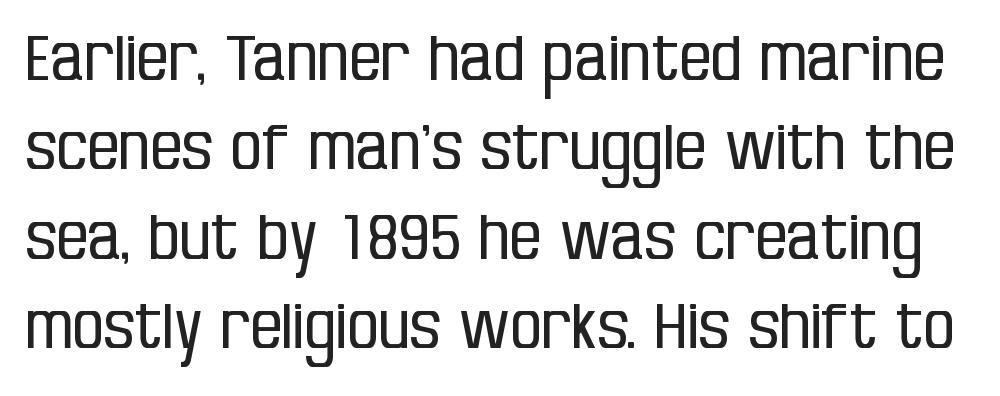
Q: Is the text bold? A: No.
Q: Is the text italic (slanted)? A: No, it is upright.
Q: Is the typeface a serif or a sans-serif typeface? A: Sans-serif.
Q: Is the text underlined? A: No.
Q: Is the spacing between letters normal or unusually wide? A: Normal.
Q: Is the spacing between lines tight, normal or loose? A: Normal.
Q: Width (condensed, normal, or wide)? A: Condensed.
Q: Stroke contrast? A: Low.
Q: x-height? A: Large.
Q: Monospaced? A: No.
